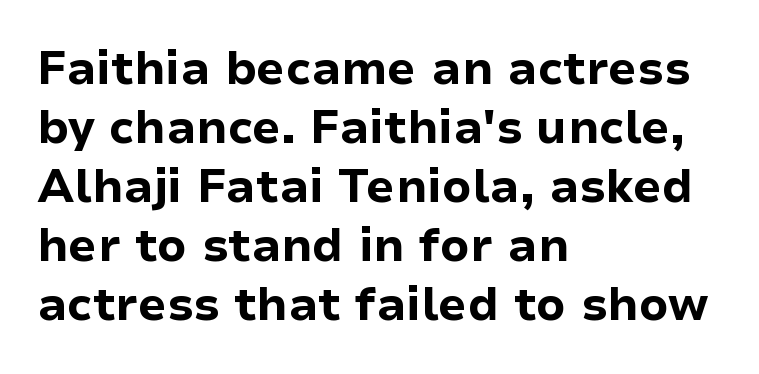
Q: Is the text bold? A: Yes.
Q: Is the text italic (slanted)? A: No, it is upright.
Q: Is the typeface a serif or a sans-serif typeface? A: Sans-serif.
Q: Is the text underlined? A: No.
Q: How is the paragraph aligned? A: Left-aligned.
Q: Is the spacing between letters normal or unusually wide? A: Normal.
Q: Is the spacing between lines tight, normal or loose? A: Normal.
Q: Width (condensed, normal, or wide)? A: Normal.
Q: Stroke contrast? A: Low.
Q: x-height? A: Medium.
Q: Monospaced? A: No.
